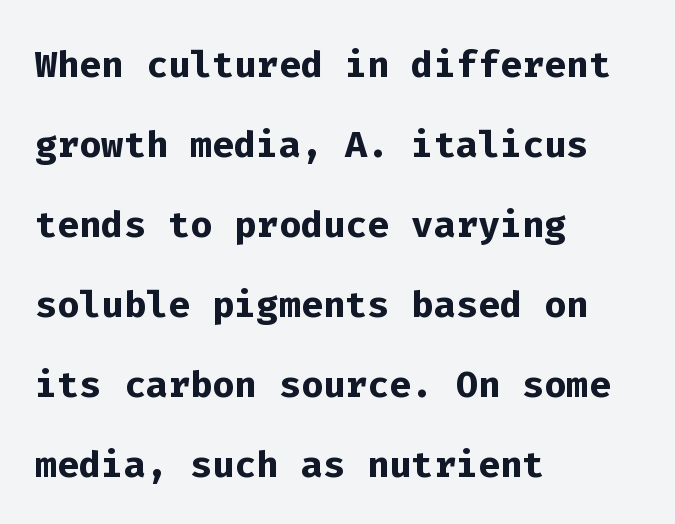
The image shows 52 px semibold sans-serif type, upright, monospaced; set left-aligned, normal line spacing (1.54x), normal letter spacing, not underlined; low stroke contrast and a medium x-height.
